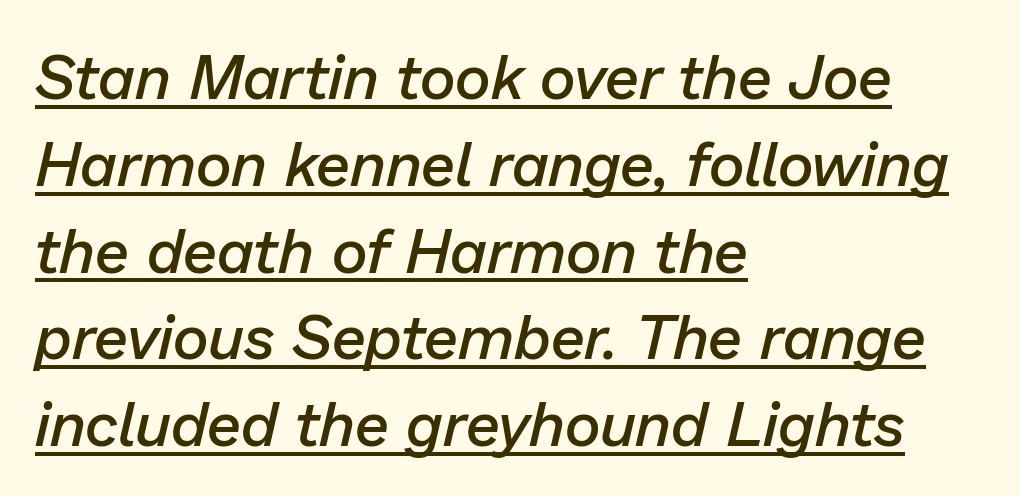
Q: Is the text bold? A: Semi-bold.
Q: Is the text italic (slanted)? A: Yes, it leans right by about 13 degrees.
Q: Is the text underlined? A: Yes.
Q: How is the paragraph aligned? A: Left-aligned.
Q: Is the spacing between letters normal or unusually wide? A: Normal.
Q: Is the spacing between lines tight, normal or loose? A: Normal.
Q: Width (condensed, normal, or wide)? A: Normal.
Q: Stroke contrast? A: Low.
Q: x-height? A: Medium.
Q: Monospaced? A: No.
